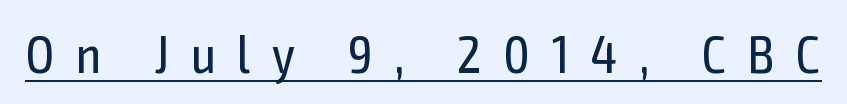
Q: Is the text bold? A: No.
Q: Is the text italic (slanted)? A: No, it is upright.
Q: Is the typeface a serif or a sans-serif typeface? A: Sans-serif.
Q: Is the text underlined? A: Yes.
Q: Is the spacing between letters normal or unusually wide? A: Unusually wide.
Q: Width (condensed, normal, or wide)? A: Condensed.
Q: x-height? A: Medium.
Q: Monospaced? A: No.
